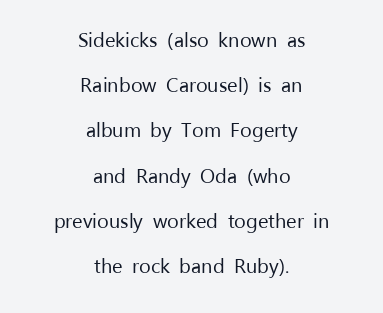
The image shows 20 px text type, upright; set centered, loose line spacing (2.26x), normal letter spacing, not underlined.
